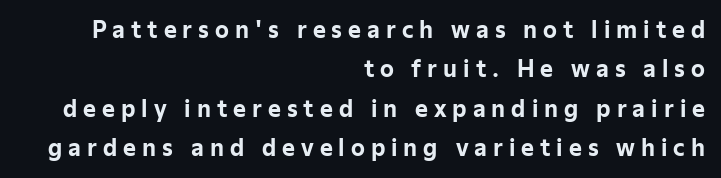
Q: Is the text bold? A: Yes.
Q: Is the text italic (slanted)? A: No, it is upright.
Q: Is the text underlined? A: No.
Q: How is the paragraph aligned? A: Right-aligned.
Q: Is the spacing between letters normal or unusually wide? A: Unusually wide.
